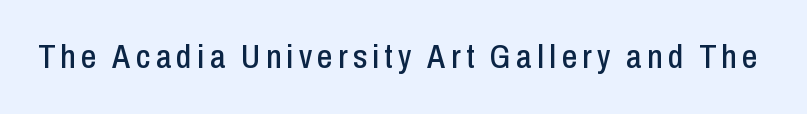
Spacing verdict: proportional, widths tailored to each character. Is this a sans? Yes — the strokes have no serifs. Vertical strokes here are truly vertical. The string is rendered with underlining switched off.
